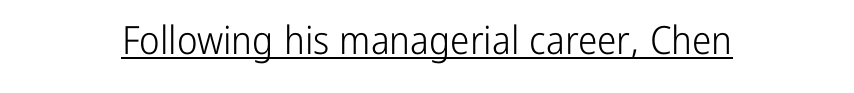
The image shows 39 px light, condensed sans-serif type, upright; set normal letter spacing, underlined; low stroke contrast and a medium x-height.
